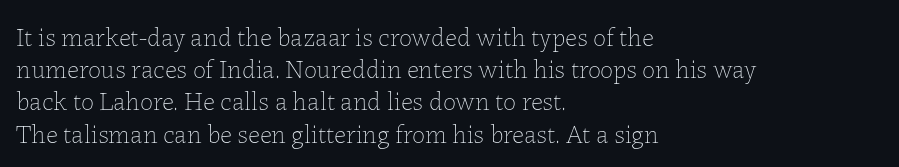
{"italic": "no", "bold": "no", "underline": "no", "align": "left", "line_spacing_ratio": 1.24, "letter_spacing": "normal", "letter_spacing_em": 0.0, "glyph_px": 26}
